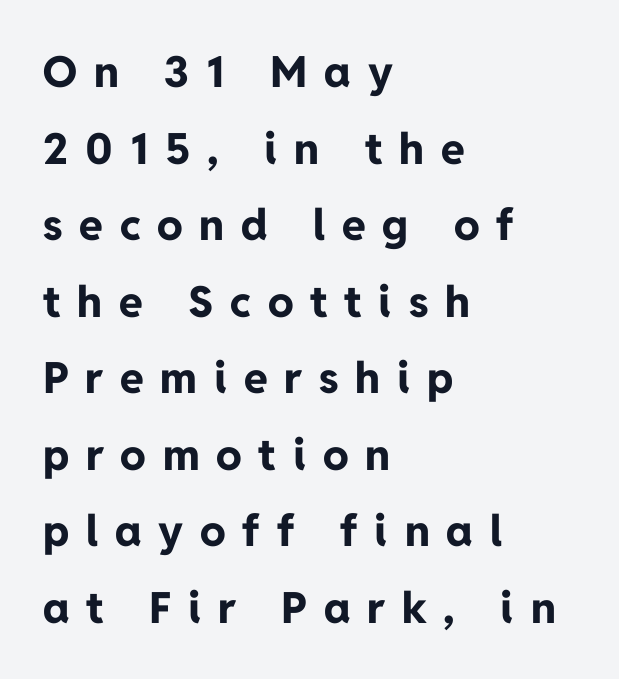
Q: Is the text bold? A: Yes.
Q: Is the text italic (slanted)? A: No, it is upright.
Q: Is the typeface a serif or a sans-serif typeface? A: Sans-serif.
Q: Is the text underlined? A: No.
Q: How is the paragraph aligned? A: Left-aligned.
Q: Is the spacing between letters normal or unusually wide? A: Unusually wide.
Q: Width (condensed, normal, or wide)? A: Normal.
Q: Stroke contrast? A: Low.
Q: x-height? A: Medium.
Q: Monospaced? A: No.
